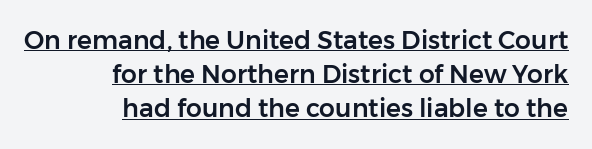
Q: Is the text italic (slanted)? A: No, it is upright.
Q: Is the text underlined? A: Yes.
Q: How is the paragraph aligned? A: Right-aligned.
Q: Is the spacing between letters normal or unusually wide? A: Normal.
Q: Is the spacing between lines tight, normal or loose? A: Normal.
